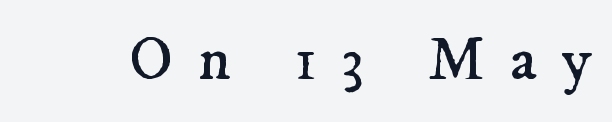
{"serif": "yes", "bold": "no", "weight": "regular", "width": "normal", "stroke_contrast": "low", "x_height": "small", "monospaced": "no", "underline": "no", "letter_spacing": "wide", "letter_spacing_em": 0.39, "glyph_px": 63}
